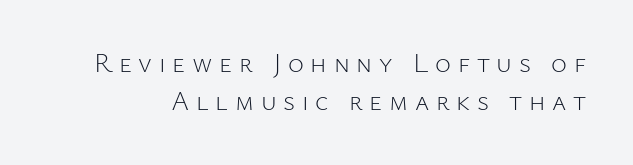
The image shows 27 px text type, upright; set normal line spacing (1.39x), unusually wide letter spacing (+0.25 em), not underlined.
